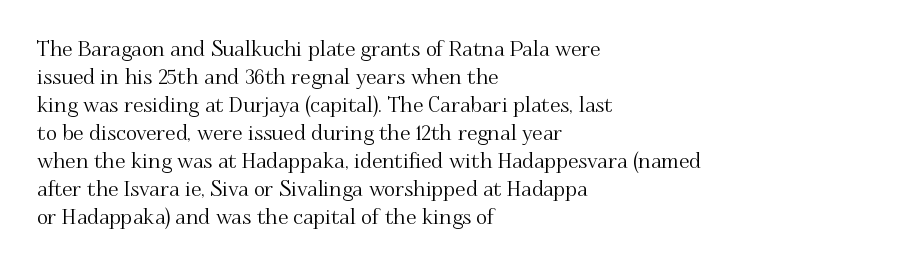
If you measured baseline to baseline, you'd find a middling distance. Descenders are the only things crossing below the line. The lines in this sample share a left origin and differ only in where they stop. Letter spacing: default. Quick note: not italic, upright.
